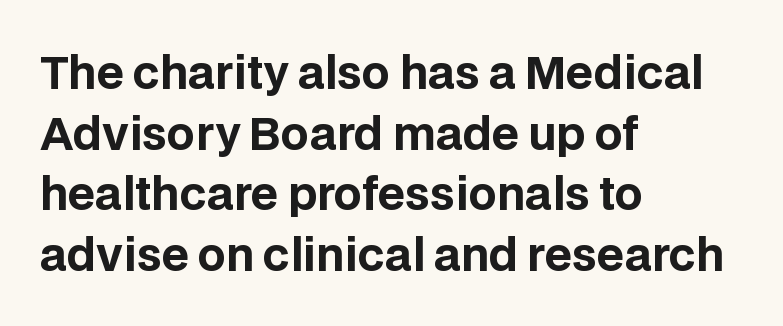
Q: Is the text bold? A: Yes.
Q: Is the text italic (slanted)? A: No, it is upright.
Q: Is the typeface a serif or a sans-serif typeface? A: Sans-serif.
Q: Is the text underlined? A: No.
Q: How is the paragraph aligned? A: Left-aligned.
Q: Is the spacing between letters normal or unusually wide? A: Normal.
Q: Is the spacing between lines tight, normal or loose? A: Normal.
Q: Width (condensed, normal, or wide)? A: Normal.
Q: Stroke contrast? A: Low.
Q: x-height? A: Large.
Q: Monospaced? A: No.
